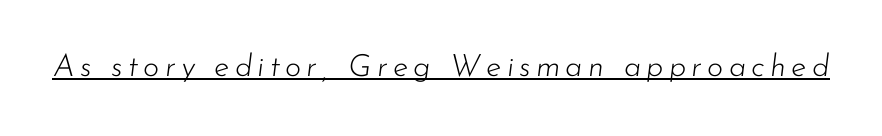
The image shows 31 px light type, italic (leaning right); set underlined; low stroke contrast and a small x-height.
